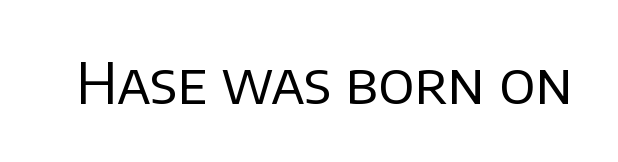
Q: Is the text bold? A: No.
Q: Is the text italic (slanted)? A: No, it is upright.
Q: Is the typeface a serif or a sans-serif typeface? A: Sans-serif.
Q: Is the text underlined? A: No.
Q: Is the spacing between letters normal or unusually wide? A: Normal.
Q: Width (condensed, normal, or wide)? A: Normal.
Q: Stroke contrast? A: Low.
Q: x-height? A: Large.
Q: Monospaced? A: No.
